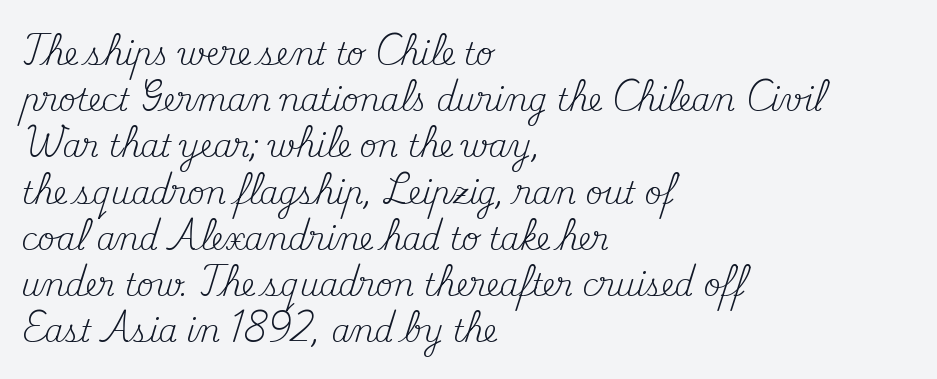
Weight class: somewhere from thin through regular. The gaps between neighbouring characters are ordinary and unremarkable. A typesetter would call this proportional, since set widths differ per character.
